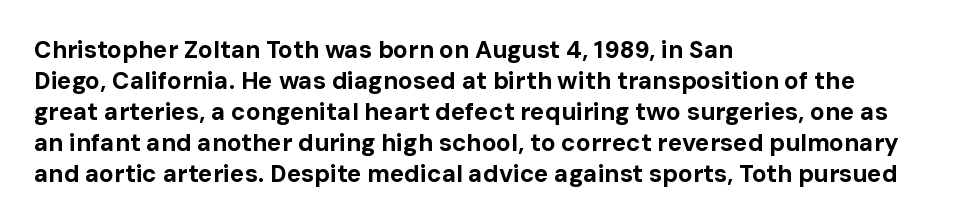
The image shows 24 px bold type, upright; set left-aligned, normal line spacing (1.29x), normal letter spacing, not underlined.
